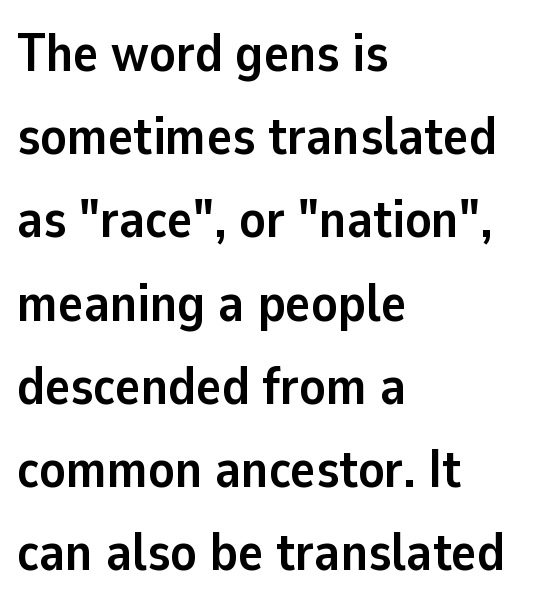
{"serif": "no", "italic": "no", "bold": "yes", "weight": "semibold", "width": "normal", "stroke_contrast": "low", "x_height": "medium", "monospaced": "no", "underline": "no", "align": "left", "line_spacing": "normal", "line_spacing_ratio": 1.57, "letter_spacing": "normal", "letter_spacing_em": 0.0, "glyph_px": 53}
